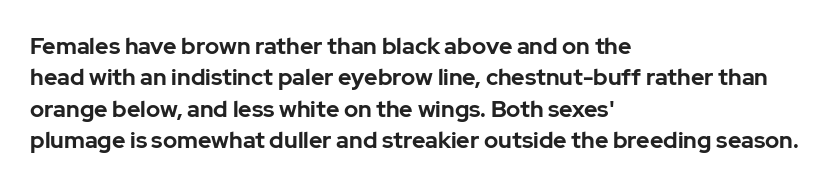
If you drew a line through each stem, it would be perfectly vertical. The face used here has the dense, thick strokes of a bold. All the whitespace from short lines collects on the right. Observe the ordinary spacing: letters are neighbours, not strangers. Rule under the text: the space is simply empty.
